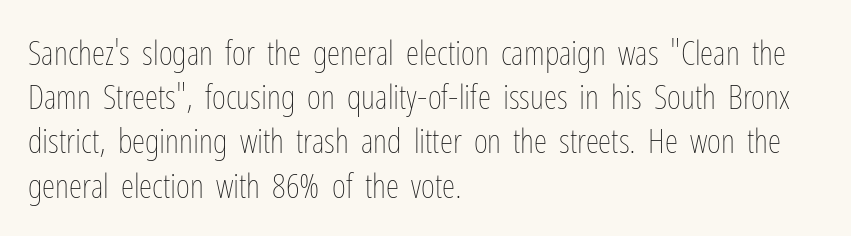
The image shows 34 px thin, condensed type, upright; set left-aligned, normal line spacing (1.3x), normal letter spacing, not underlined; low stroke contrast and a medium x-height.
